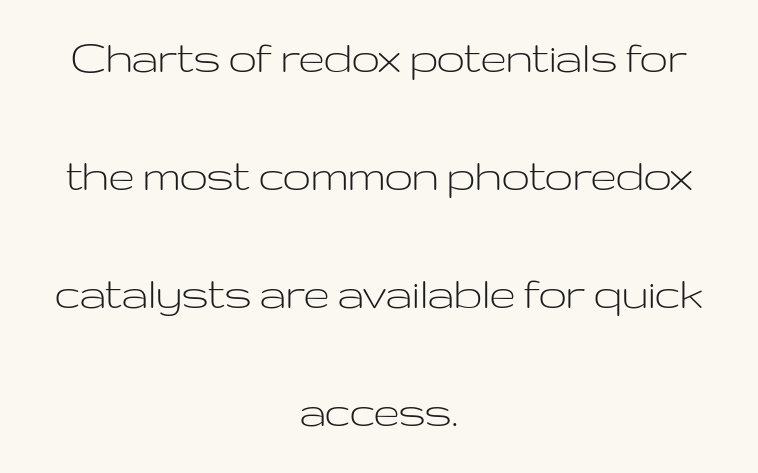
This sample uses an upright cut, with every glyph sitting square on the baseline. What kind of face is this? One without serifs — a sans. The typesetting does not lean heavy: it is not bold. Layout note: lines centered. Unmarked baselines from the first word to the last. These lines are rendered in a variable-pitch font.
